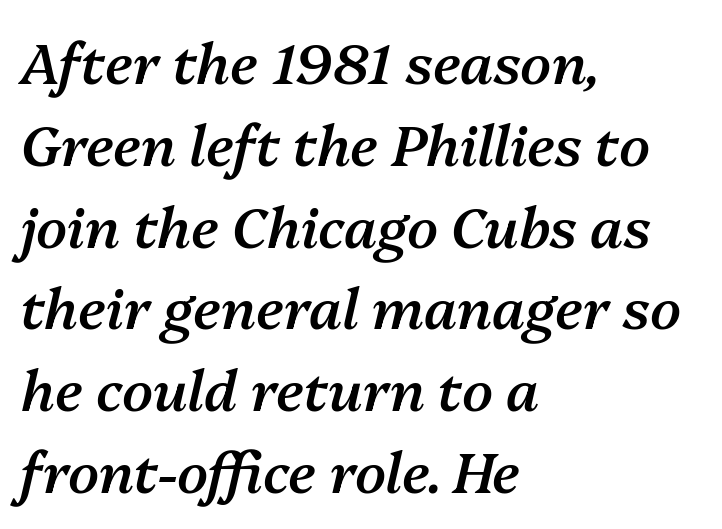
Check the space under the baseline: it is left empty. Every character sits at an angle, as italics do. The paragraph has a hard left edge and a soft right edge. Note the varied advance widths — an 'i' is clearly narrower than an 'm'. A typesetter would call this zero additional tracking. In terms of weight, the rendering is demibold, just under bold.
